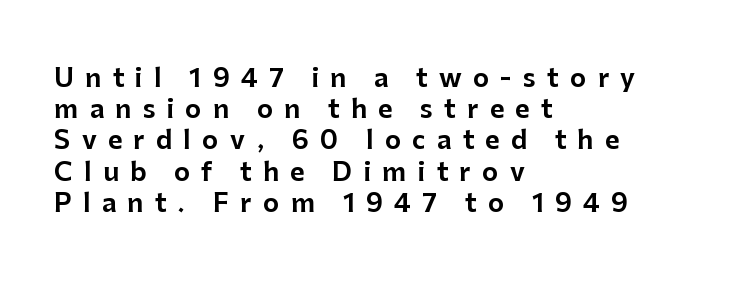
{"italic": "no", "underline": "no", "align": "left", "line_spacing": "normal", "line_spacing_ratio": 1.25, "letter_spacing": "wide", "letter_spacing_em": 0.45, "glyph_px": 25}
